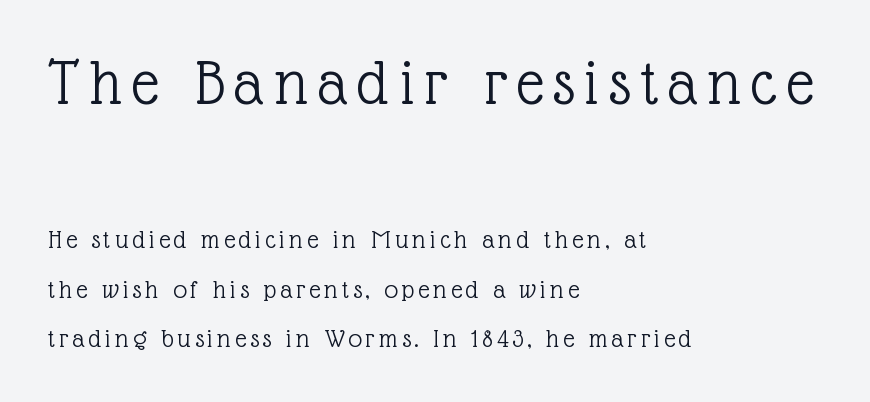
{"serif": "yes", "italic": "no", "bold": "no", "weight": "light", "width": "normal", "x_height": "medium", "monospaced": "no", "underline": "no", "align": "left", "line_spacing_ratio": 1.84, "larger_block": "first", "size_ratio": 2.48, "glyph_px": 67}
